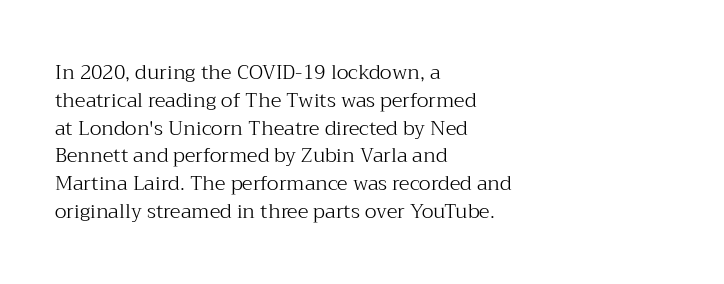
{"italic": "no", "bold": "no", "underline": "no", "align": "left", "line_spacing": "normal", "line_spacing_ratio": 1.39, "letter_spacing": "normal", "letter_spacing_em": 0.0, "glyph_px": 20}
